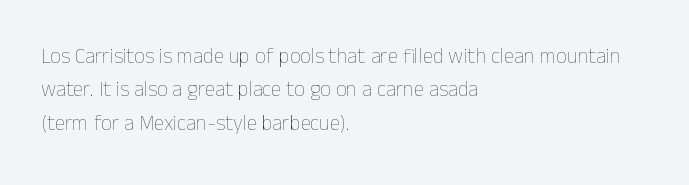
Q: Is the text bold? A: No.
Q: Is the text italic (slanted)? A: No, it is upright.
Q: Is the text underlined? A: No.
Q: How is the paragraph aligned? A: Left-aligned.
Q: Is the spacing between letters normal or unusually wide? A: Normal.
Q: Is the spacing between lines tight, normal or loose? A: Normal.
